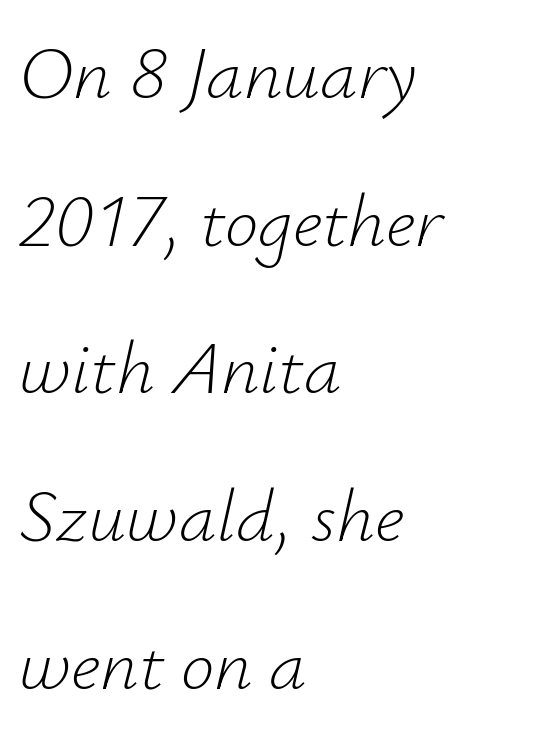
{"italic": "yes", "lean": "right", "slant_degrees": 12, "bold": "no", "weight": "light", "width": "normal", "stroke_contrast": "low", "x_height": "small", "monospaced": "no", "underline": "no", "align": "left", "line_spacing": "loose", "line_spacing_ratio": 1.97, "letter_spacing": "normal", "letter_spacing_em": 0.0, "glyph_px": 75}
